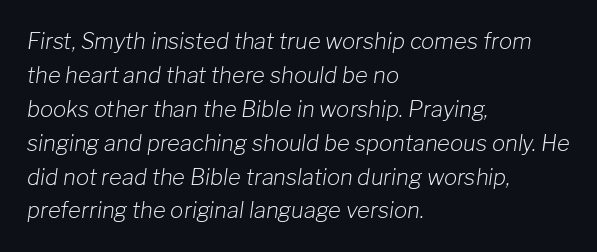
The strokes are not fattened; the text isn't bold. Nobody touched the tracking dial on this one. This block has exactly the height ordinary leading produces. Style check: oblique. Reading down the block, your eye returns to a fixed left position each line. Honestly, there is no underline to notice here at all.
